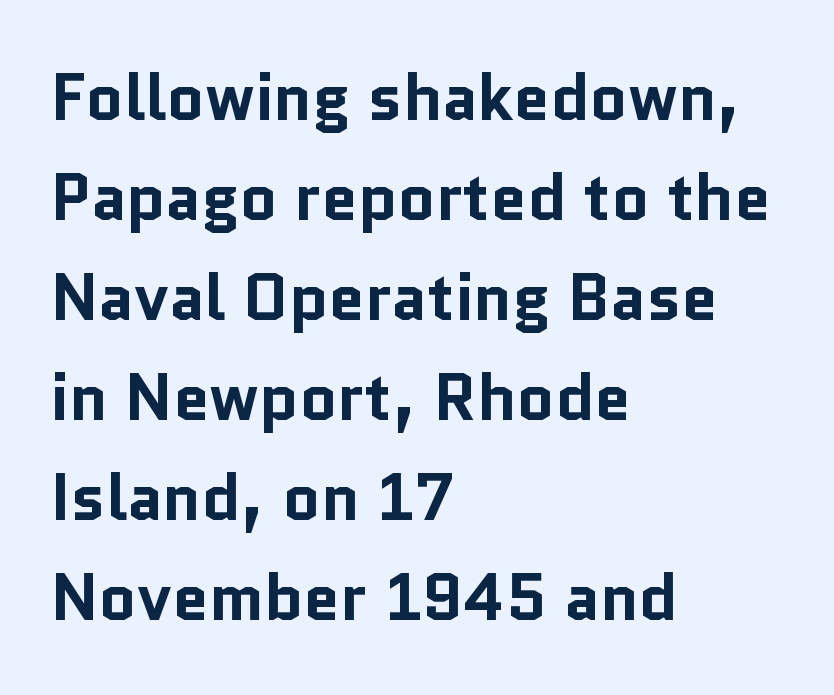
{"serif": "no", "italic": "no", "bold": "yes", "weight": "bold", "width": "normal", "stroke_contrast": "low", "x_height": "medium", "monospaced": "no", "underline": "no", "align": "left", "line_spacing": "normal", "line_spacing_ratio": 1.54, "letter_spacing": "normal", "letter_spacing_em": 0.0, "glyph_px": 65}
